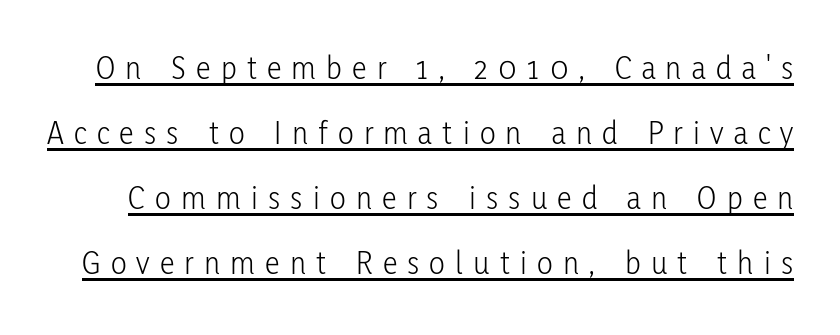
Q: Is the text bold? A: No.
Q: Is the text italic (slanted)? A: No, it is upright.
Q: Is the typeface a serif or a sans-serif typeface? A: Sans-serif.
Q: Is the text underlined? A: Yes.
Q: Is the spacing between letters normal or unusually wide? A: Unusually wide.
Q: Is the spacing between lines tight, normal or loose? A: Loose.
Q: Width (condensed, normal, or wide)? A: Condensed.
Q: Stroke contrast? A: Low.
Q: x-height? A: Medium.
Q: Monospaced? A: No.
